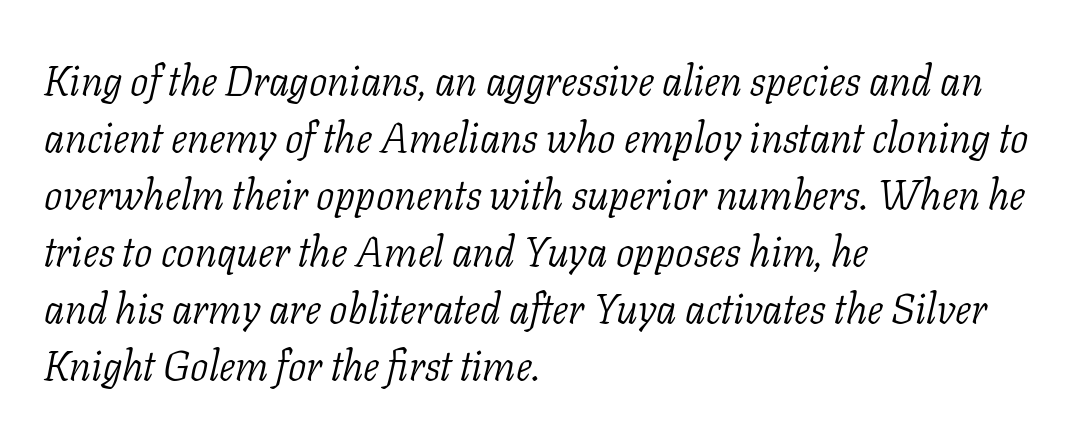
Q: Is the text bold? A: No.
Q: Is the text italic (slanted)? A: Yes, it leans right by about 11 degrees.
Q: Is the typeface a serif or a sans-serif typeface? A: Serif.
Q: Is the text underlined? A: No.
Q: How is the paragraph aligned? A: Left-aligned.
Q: Is the spacing between letters normal or unusually wide? A: Normal.
Q: Is the spacing between lines tight, normal or loose? A: Normal.
Q: Width (condensed, normal, or wide)? A: Normal.
Q: Stroke contrast? A: Low.
Q: x-height? A: Medium.
Q: Monospaced? A: No.
